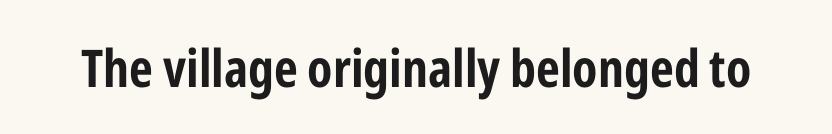
{"serif": "no", "italic": "no", "width": "condensed", "stroke_contrast": "low", "x_height": "medium", "monospaced": "no", "underline": "no", "letter_spacing": "normal", "letter_spacing_em": 0.0, "glyph_px": 52}
